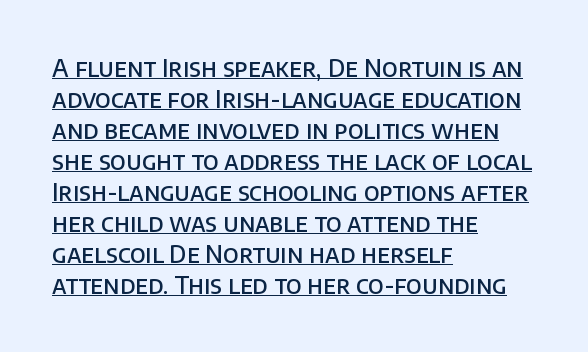
Q: Is the text bold? A: Semi-bold.
Q: Is the text italic (slanted)? A: No, it is upright.
Q: Is the text underlined? A: Yes.
Q: How is the paragraph aligned? A: Left-aligned.
Q: Is the spacing between letters normal or unusually wide? A: Normal.
Q: Is the spacing between lines tight, normal or loose? A: Normal.
